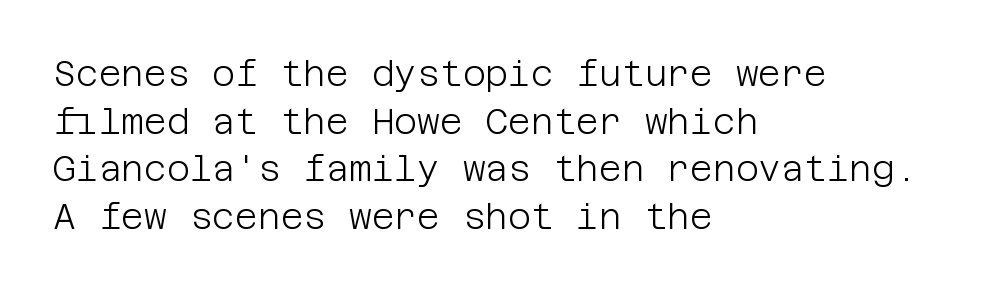
The specimen reads as upright at a glance. Each line starts at the same left margin while the right side varies. Check the space under the baseline: it is left empty. Examine the stroke ends and you'll find no serifs. The strokes carry an ordinary text weight at most.
